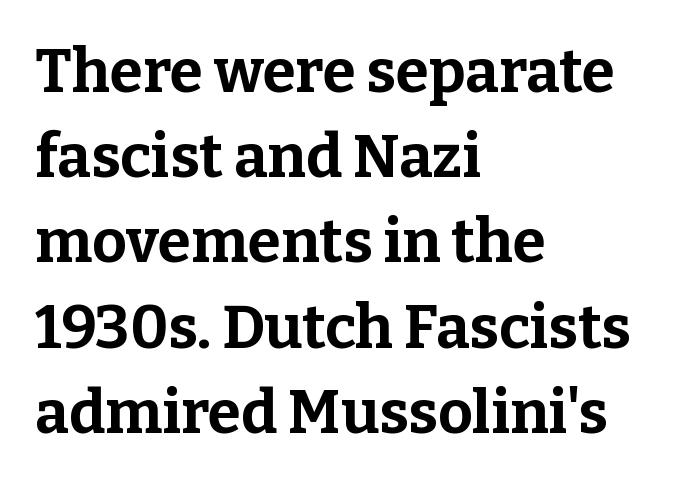
The image shows 60 px bold serif type, upright; set left-aligned, normal line spacing (1.42x), normal letter spacing, not underlined; low stroke contrast and a medium x-height.
